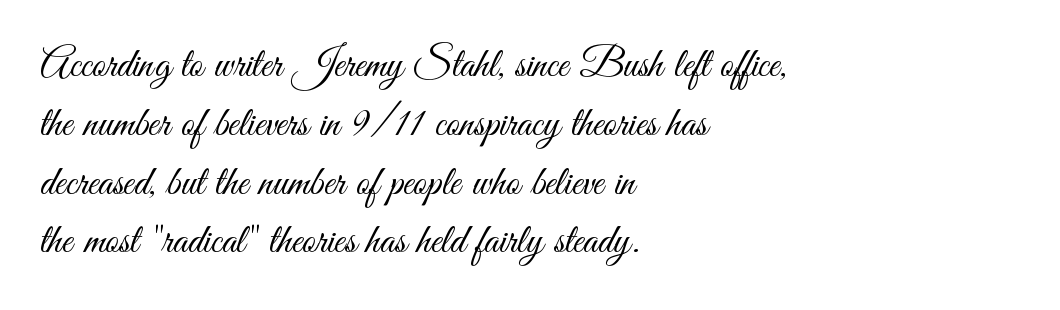
{"serif": "no", "bold": "no", "weight": "light", "width": "condensed", "stroke_contrast": "medium", "x_height": "small", "monospaced": "no", "underline": "no", "align": "left", "line_spacing": "normal", "line_spacing_ratio": 1.4, "letter_spacing": "normal", "letter_spacing_em": 0.0, "glyph_px": 42}
